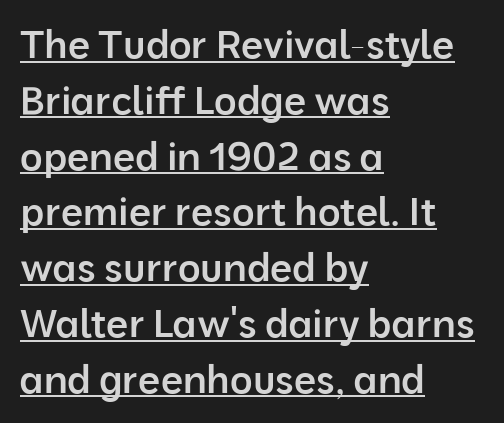
The image shows 39 px semibold sans-serif type, upright; set left-aligned, normal line spacing (1.43x), normal letter spacing, underlined; low stroke contrast and a medium x-height.
